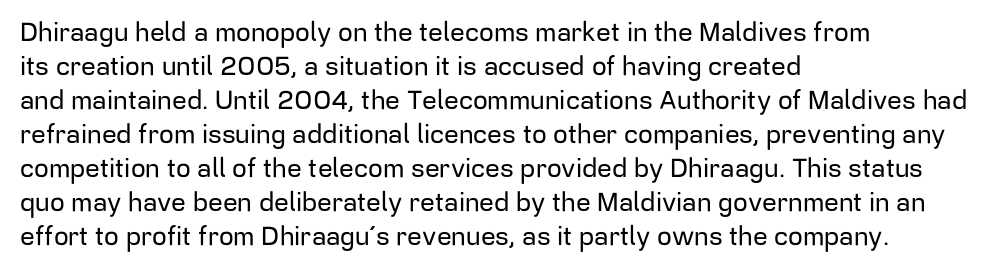
{"italic": "no", "underline": "no", "align": "left", "line_spacing": "normal", "line_spacing_ratio": 1.31, "letter_spacing": "normal", "letter_spacing_em": 0.0, "glyph_px": 26}
